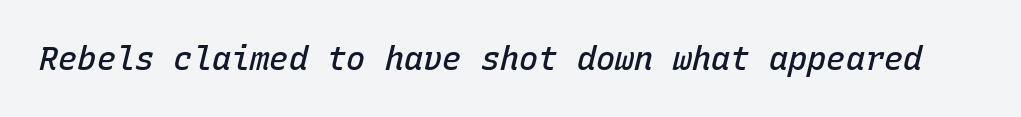
Q: Is the text bold? A: Semi-bold.
Q: Is the text italic (slanted)? A: Yes, it leans right by about 15 degrees.
Q: Is the text underlined? A: No.
Q: Is the spacing between letters normal or unusually wide? A: Normal.
Q: Width (condensed, normal, or wide)? A: Normal.
Q: Stroke contrast? A: Low.
Q: x-height? A: Medium.
Q: Monospaced? A: Yes.
